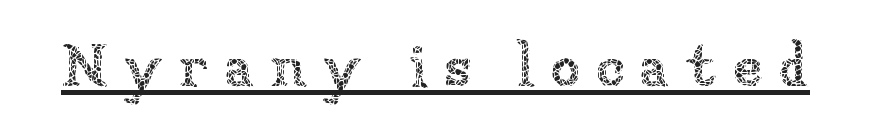
Q: Is the text bold? A: No.
Q: Is the text italic (slanted)? A: No, it is upright.
Q: Is the text underlined? A: Yes.
Q: Is the spacing between letters normal or unusually wide? A: Unusually wide.
Q: Width (condensed, normal, or wide)? A: Normal.
Q: Stroke contrast? A: Low.
Q: x-height? A: Medium.
Q: Monospaced? A: No.
